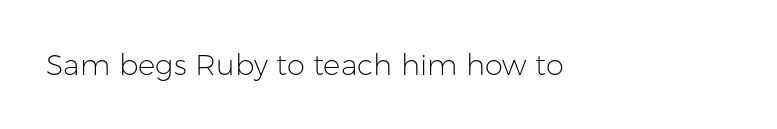
Type without underlining. Are there feet on the stems? There aren't — it's a sans. Spacing verdict: proportional, widths tailored to each character. The letterforms sit shoulder to shoulder at normal distance. The specimen reads as upright at a glance. The strokes carry an ordinary text weight at most.
